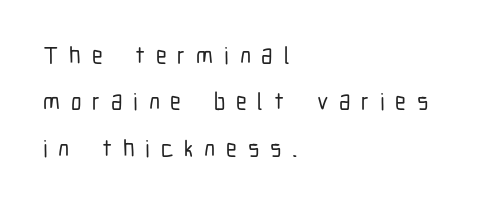
Q: Is the text italic (slanted)? A: No, it is upright.
Q: Is the text underlined? A: No.
Q: How is the paragraph aligned? A: Left-aligned.
Q: Is the spacing between letters normal or unusually wide? A: Unusually wide.
Q: Is the spacing between lines tight, normal or loose? A: Loose.
